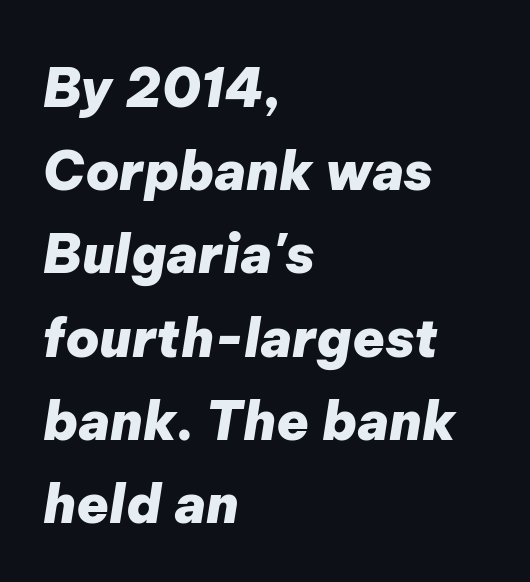
The image shows 53 px heavy type, italic (leaning right); set left-aligned, normal line spacing (1.57x), normal letter spacing, not underlined; low stroke contrast and a medium x-height.
